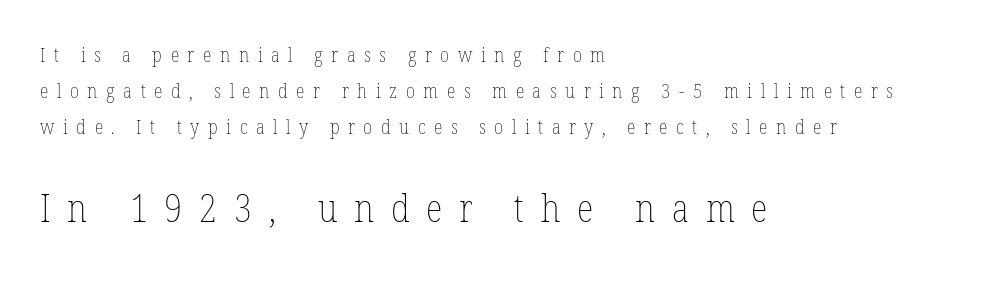
{"italic": "no", "bold": "no", "weight": "thin", "width": "condensed", "stroke_contrast": "low", "x_height": "medium", "monospaced": "no", "underline": "no", "align": "left", "line_spacing_ratio": 1.81, "letter_spacing": "wide", "letter_spacing_em": 0.43, "larger_block": "second", "size_ratio": 1.95, "glyph_px": 39}
